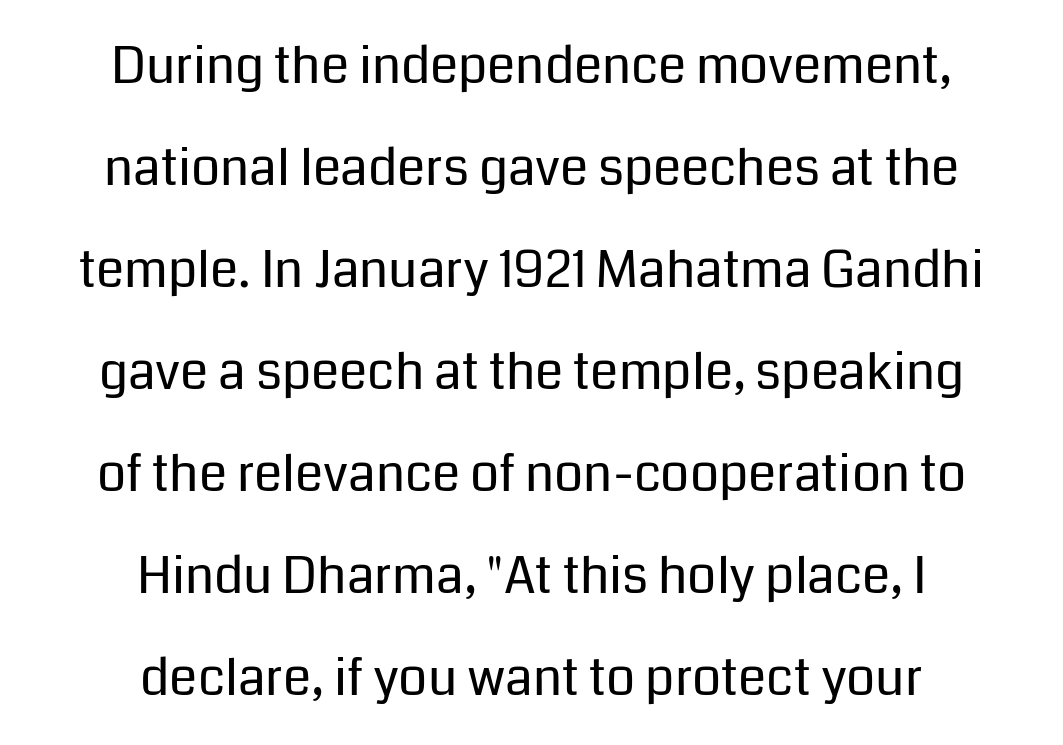
This sample has the flowing, uneven cadence of proportional lettering. The horizontal fit of the characters is conventional and even. The string is rendered with underlining switched off. Both edges are ragged and mirror each other, which tells us the setting is centered. The font family rendered here belongs to the sans-serif group. Do the letters lean? They stand straight.
